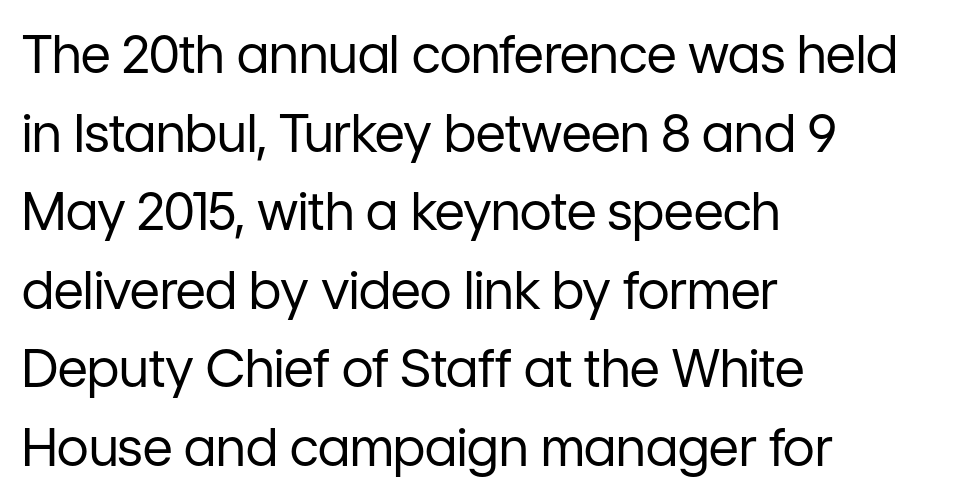
Q: Is the text bold? A: No.
Q: Is the text italic (slanted)? A: No, it is upright.
Q: Is the typeface a serif or a sans-serif typeface? A: Sans-serif.
Q: Is the text underlined? A: No.
Q: How is the paragraph aligned? A: Left-aligned.
Q: Is the spacing between letters normal or unusually wide? A: Normal.
Q: Is the spacing between lines tight, normal or loose? A: Normal.
Q: Width (condensed, normal, or wide)? A: Normal.
Q: Stroke contrast? A: Low.
Q: x-height? A: Medium.
Q: Monospaced? A: No.
